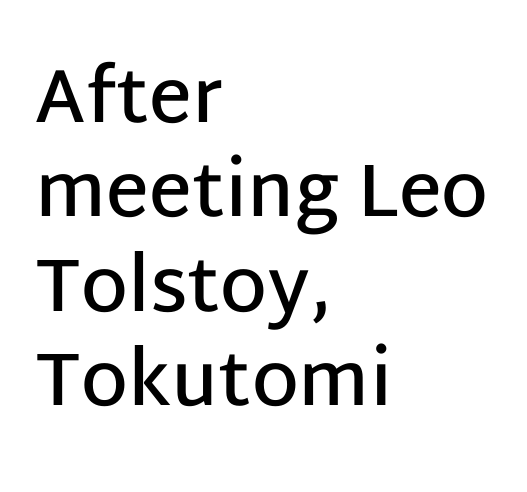
The image shows 75 px semibold sans-serif type, upright; set left-aligned, normal line spacing (1.26x), normal letter spacing, not underlined; low stroke contrast and a large x-height.
